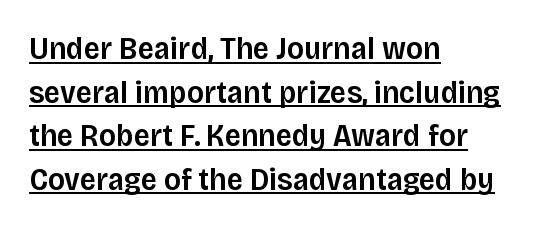
{"serif": "no", "italic": "no", "bold": "semi", "weight": "semibold", "width": "normal", "stroke_contrast": "low", "x_height": "large", "monospaced": "no", "underline": "yes", "align": "left", "line_spacing": "normal", "line_spacing_ratio": 1.36, "letter_spacing": "normal", "letter_spacing_em": 0.0, "glyph_px": 32}
